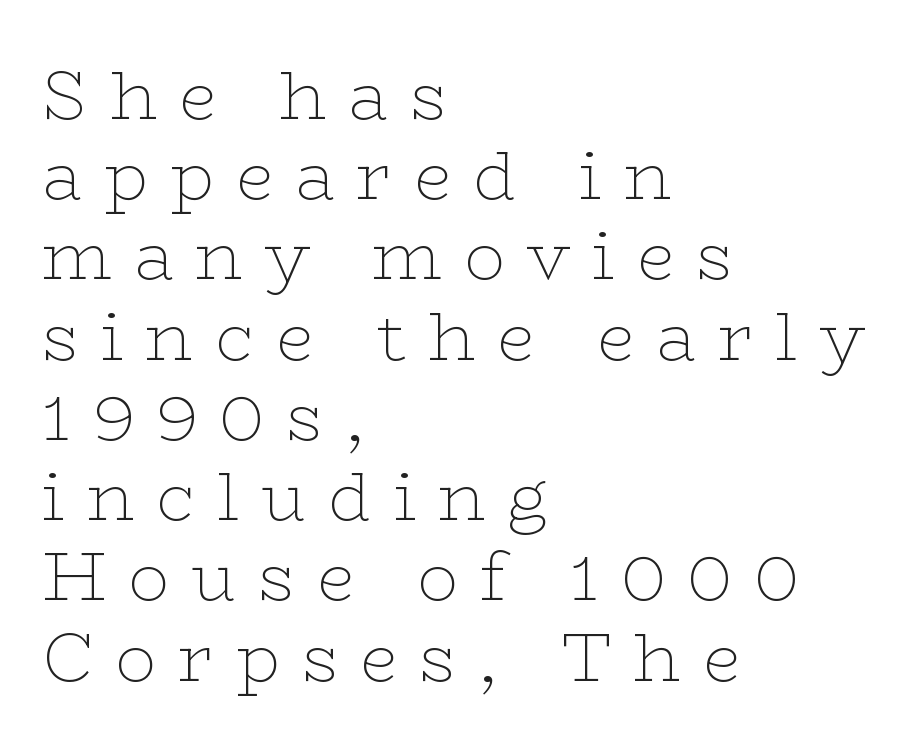
Q: Is the text bold? A: No.
Q: Is the text italic (slanted)? A: No, it is upright.
Q: Is the typeface a serif or a sans-serif typeface? A: Serif.
Q: Is the text underlined? A: No.
Q: How is the paragraph aligned? A: Left-aligned.
Q: Is the spacing between letters normal or unusually wide? A: Unusually wide.
Q: Width (condensed, normal, or wide)? A: Wide.
Q: Stroke contrast? A: Low.
Q: x-height? A: Medium.
Q: Monospaced? A: No.
